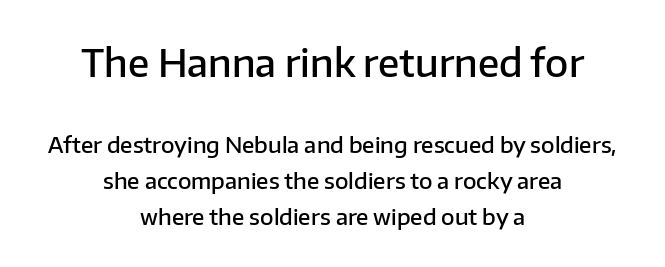
The image shows 38 px semibold sans-serif type, upright; set centered, normal line spacing (1.64x), normal letter spacing, not underlined; the first (top) block is 1.73x larger; low stroke contrast and a medium x-height.
